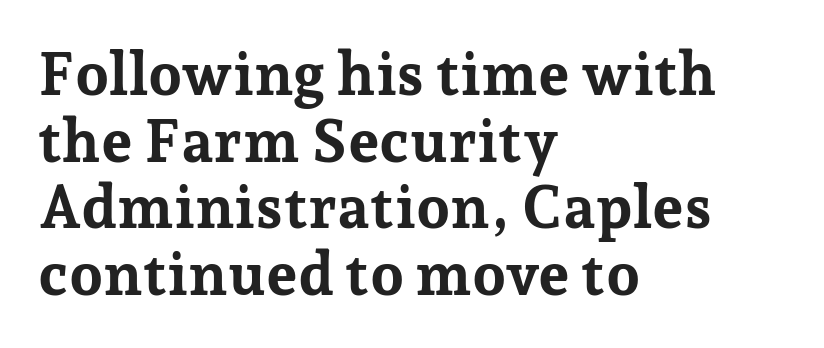
{"serif": "yes", "italic": "no", "bold": "yes", "weight": "bold", "width": "normal", "stroke_contrast": "low", "x_height": "medium", "monospaced": "no", "underline": "no", "align": "left", "line_spacing": "tight", "line_spacing_ratio": 1.11, "letter_spacing": "normal", "letter_spacing_em": 0.0, "glyph_px": 60}
